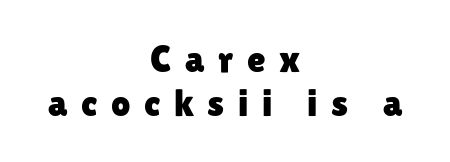
{"serif": "no", "italic": "no", "width": "normal", "stroke_contrast": "low", "x_height": "medium", "monospaced": "no", "underline": "no", "align": "center", "line_spacing_ratio": 1.17, "letter_spacing": "wide", "letter_spacing_em": 0.36, "glyph_px": 38}
